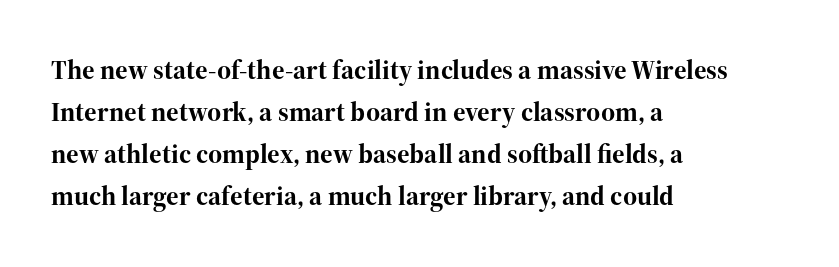
Q: Is the text bold? A: Yes.
Q: Is the text italic (slanted)? A: No, it is upright.
Q: Is the text underlined? A: No.
Q: How is the paragraph aligned? A: Left-aligned.
Q: Is the spacing between letters normal or unusually wide? A: Normal.
Q: Is the spacing between lines tight, normal or loose? A: Normal.
